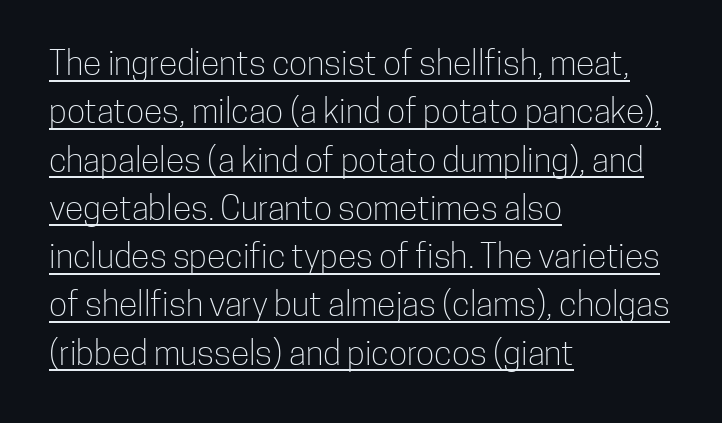
{"serif": "no", "italic": "no", "bold": "no", "weight": "light", "width": "condensed", "stroke_contrast": "low", "x_height": "medium", "monospaced": "no", "underline": "yes", "align": "left", "line_spacing": "normal", "line_spacing_ratio": 1.42, "letter_spacing": "normal", "letter_spacing_em": 0.0, "glyph_px": 34}
